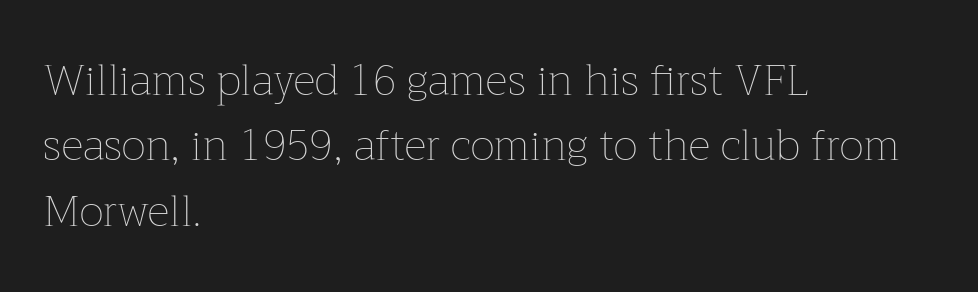
Descenders are the only things crossing below the line. The strokes carry an ordinary text weight at most. Look at the tracking — it's just the regular setting, nothing added. Teacher's note: observe the even left margin — that is flush-left alignment. This sample keeps an unexceptional amount of space between lines. Rendered with straight, roman letterforms.
